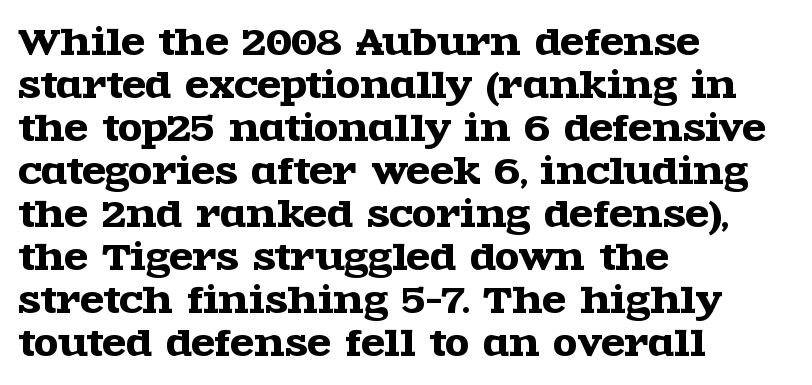
Left-aligned paragraph, ragged on the right. Think of a printed novel: that variable character pitch is what you see here. Unlike italic type, these characters show no tilt at all. The horizontal fit of the characters is conventional and even. The glyphs in this specimen are seriffed. Beneath every word, the page is bare.
